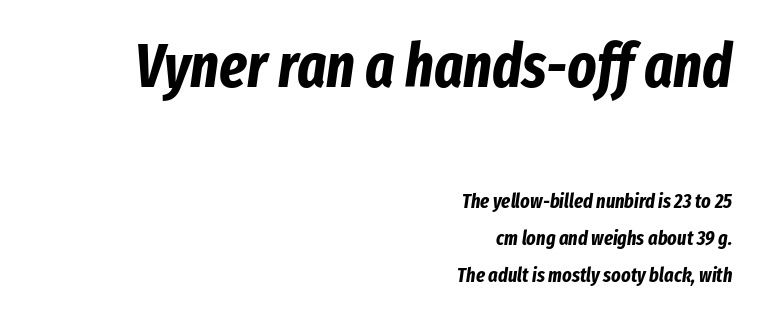
Q: Is the text bold? A: Yes.
Q: Is the text italic (slanted)? A: Yes, it leans right by about 8 degrees.
Q: Is the text underlined? A: No.
Q: How is the paragraph aligned? A: Right-aligned.
Q: Is the spacing between letters normal or unusually wide? A: Normal.
Q: Which block of text is set in a larger size, the first (top) or the second (bottom)? A: The first (top) one.
Q: Width (condensed, normal, or wide)? A: Condensed.
Q: Stroke contrast? A: Low.
Q: x-height? A: Medium.
Q: Monospaced? A: No.
